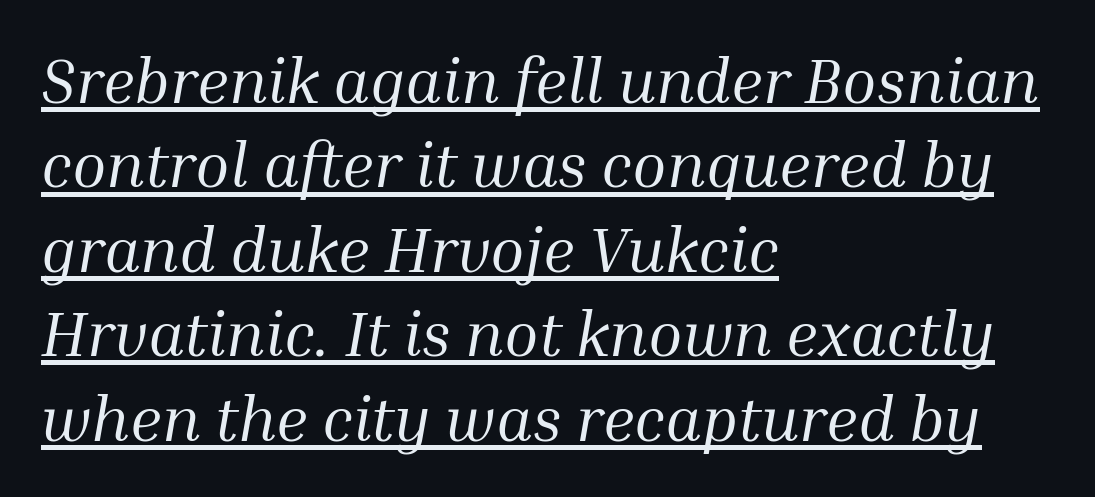
{"serif": "yes", "italic": "yes", "lean": "right", "slant_degrees": 10, "bold": "no", "weight": "regular", "width": "normal", "stroke_contrast": "medium", "x_height": "medium", "monospaced": "no", "underline": "yes", "align": "left", "line_spacing": "normal", "line_spacing_ratio": 1.34, "letter_spacing": "normal", "letter_spacing_em": 0.0, "glyph_px": 63}
